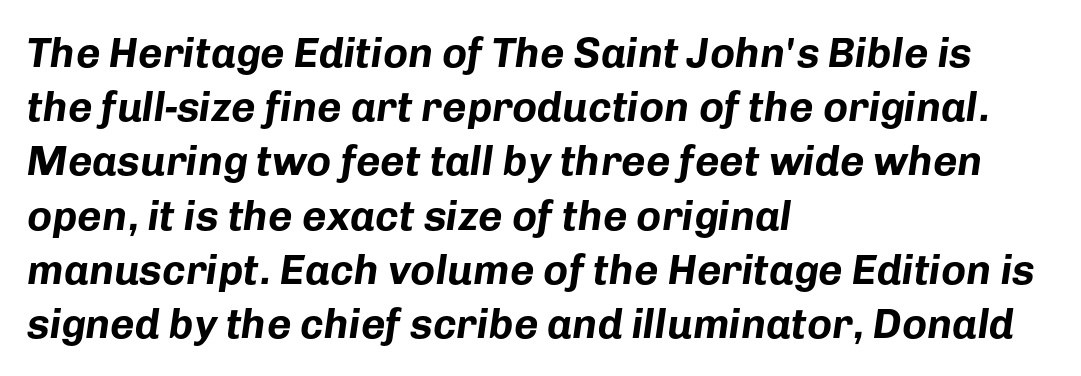
The image shows 42 px bold type, italic (leaning right); set left-aligned, normal line spacing (1.29x), normal letter spacing, not underlined; low stroke contrast and a medium x-height.
